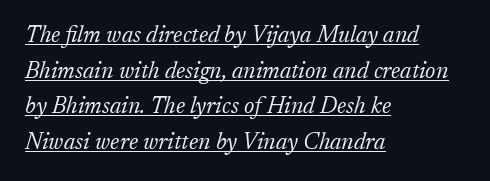
{"italic": "yes", "lean": "right", "slant_degrees": 17, "bold": "no", "underline": "yes", "align": "left", "line_spacing": "normal", "line_spacing_ratio": 1.55, "letter_spacing": "normal", "letter_spacing_em": 0.0, "glyph_px": 23}
